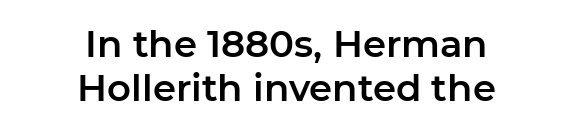
The image shows 37 px sans-serif type, upright; set centered, line spacing 1.18x, normal letter spacing, not underlined; low stroke contrast and a medium x-height.
